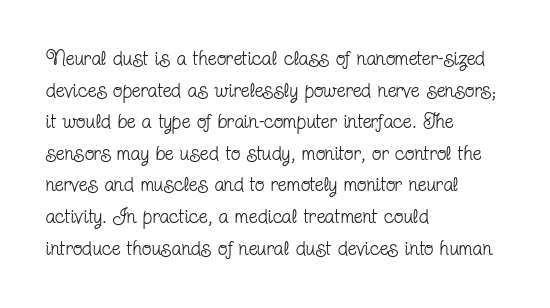
{"italic": "no", "bold": "no", "underline": "no", "align": "left", "line_spacing": "normal", "line_spacing_ratio": 1.58, "letter_spacing": "normal", "letter_spacing_em": 0.0, "glyph_px": 20}
